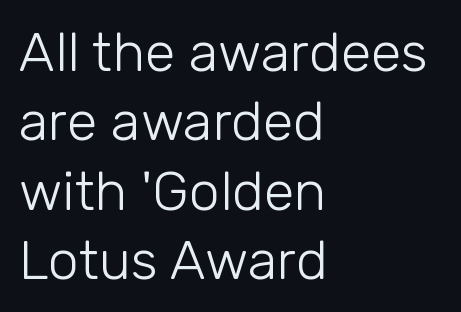
Q: Is the text bold? A: No.
Q: Is the text italic (slanted)? A: No, it is upright.
Q: Is the typeface a serif or a sans-serif typeface? A: Sans-serif.
Q: Is the text underlined? A: No.
Q: How is the paragraph aligned? A: Left-aligned.
Q: Is the spacing between letters normal or unusually wide? A: Normal.
Q: Is the spacing between lines tight, normal or loose? A: Normal.
Q: Width (condensed, normal, or wide)? A: Normal.
Q: Stroke contrast? A: Low.
Q: x-height? A: Medium.
Q: Monospaced? A: No.
